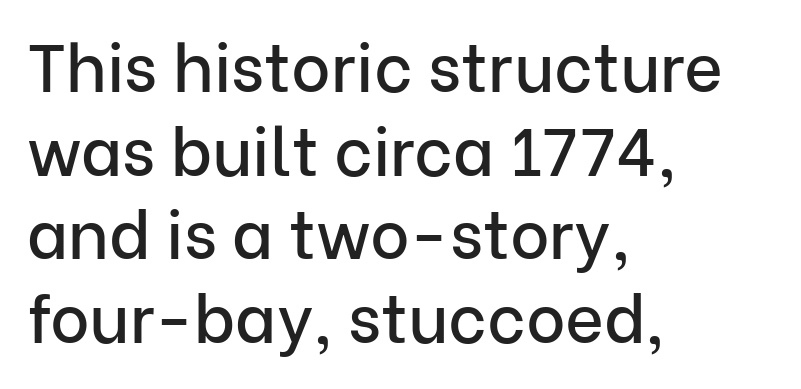
{"serif": "no", "italic": "no", "width": "normal", "stroke_contrast": "low", "x_height": "medium", "monospaced": "no", "underline": "no", "align": "left", "line_spacing": "normal", "line_spacing_ratio": 1.25, "letter_spacing": "normal", "letter_spacing_em": 0.0, "glyph_px": 67}
